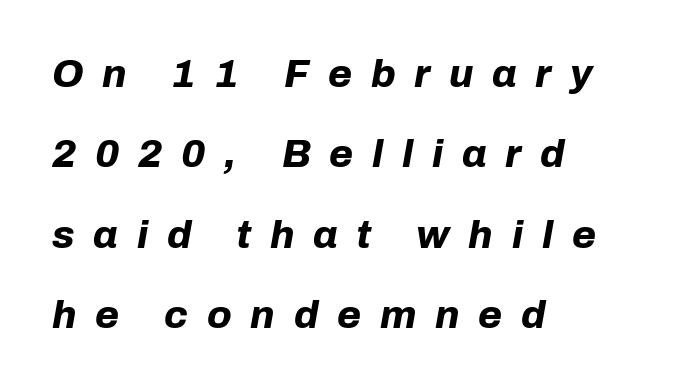
The image shows 39 px bold type, italic (leaning right); set left-aligned, loose line spacing (2.06x), unusually wide letter spacing (+0.48 em), not underlined; low stroke contrast and a medium x-height.
